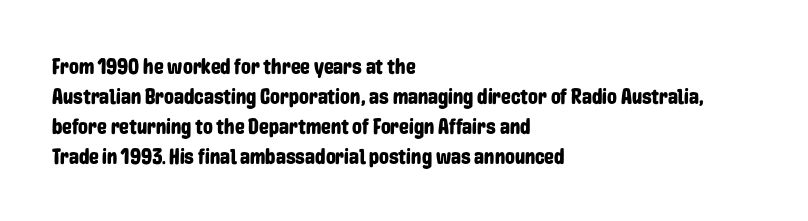
Q: Is the text italic (slanted)? A: No, it is upright.
Q: Is the text underlined? A: No.
Q: How is the paragraph aligned? A: Left-aligned.
Q: Is the spacing between letters normal or unusually wide? A: Normal.
Q: Is the spacing between lines tight, normal or loose? A: Normal.
